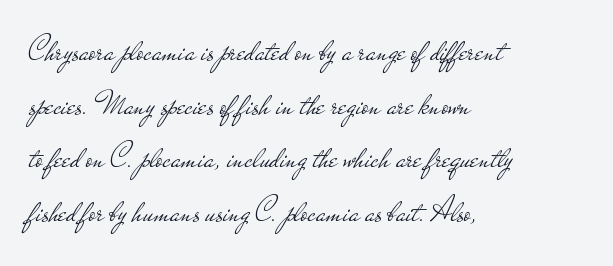
Q: Is the text bold? A: No.
Q: Is the text italic (slanted)? A: Yes.
Q: Is the typeface a serif or a sans-serif typeface? A: Sans-serif.
Q: Is the text underlined? A: No.
Q: How is the paragraph aligned? A: Left-aligned.
Q: Is the spacing between letters normal or unusually wide? A: Normal.
Q: Is the spacing between lines tight, normal or loose? A: Normal.
Q: Width (condensed, normal, or wide)? A: Wide.
Q: Stroke contrast? A: Low.
Q: x-height? A: Small.
Q: Monospaced? A: No.
